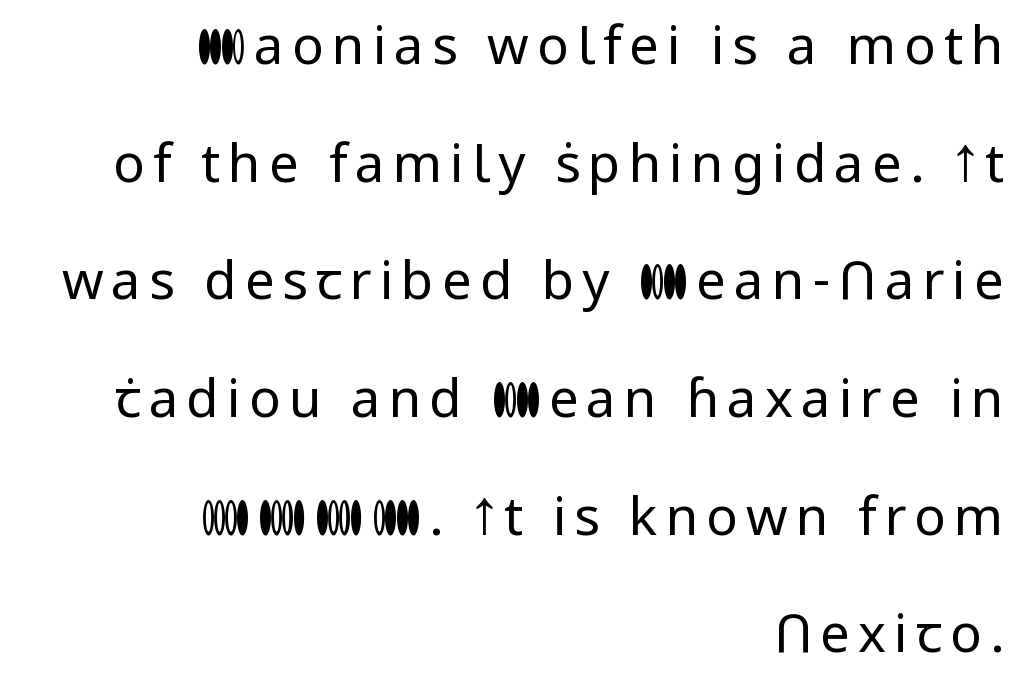
Q: Is the text bold? A: No.
Q: Is the text italic (slanted)? A: No, it is upright.
Q: Is the typeface a serif or a sans-serif typeface? A: Sans-serif.
Q: Is the text underlined? A: No.
Q: How is the paragraph aligned? A: Right-aligned.
Q: Is the spacing between lines tight, normal or loose? A: Loose.
Q: Width (condensed, normal, or wide)? A: Normal.
Q: Stroke contrast? A: Low.
Q: x-height? A: Medium.
Q: Monospaced? A: No.
